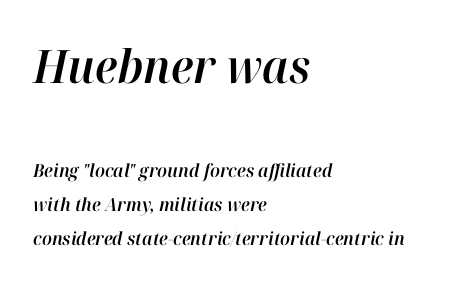
Visually the block forms a straight wall on the left and a jagged coastline on the right. Proportional: the letters do not fall into vertical columns. The tracking reads as untouched default to a designer's eye. The space directly below the letters is spotless. It's the slanting kind of type. Compare the two chunks: the upper has the greater cap height.
